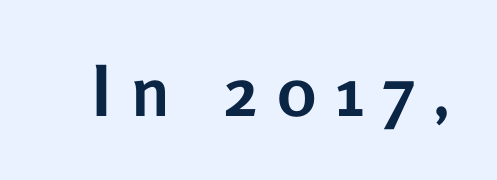
{"serif": "no", "italic": "no", "bold": "yes", "weight": "semibold", "width": "normal", "stroke_contrast": "low", "x_height": "medium", "monospaced": "no", "underline": "no", "letter_spacing": "wide", "letter_spacing_em": 0.28, "glyph_px": 70}
